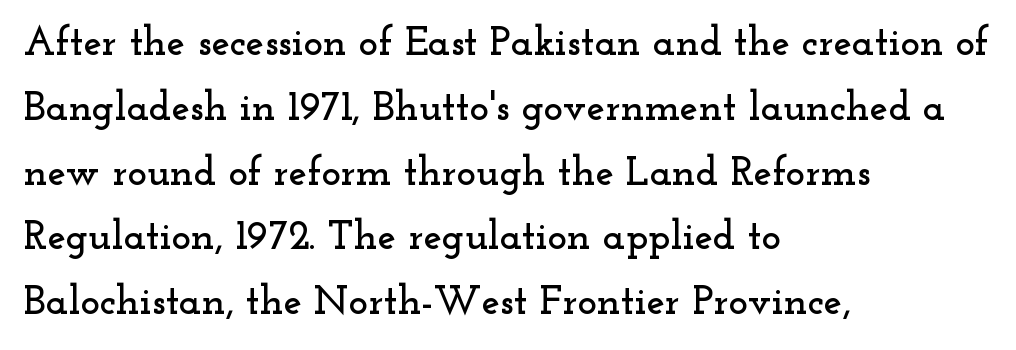
Q: Is the text italic (slanted)? A: No, it is upright.
Q: Is the typeface a serif or a sans-serif typeface? A: Serif.
Q: Is the text underlined? A: No.
Q: How is the paragraph aligned? A: Left-aligned.
Q: Is the spacing between letters normal or unusually wide? A: Normal.
Q: Is the spacing between lines tight, normal or loose? A: Normal.
Q: Width (condensed, normal, or wide)? A: Wide.
Q: Stroke contrast? A: Low.
Q: x-height? A: Small.
Q: Monospaced? A: No.
